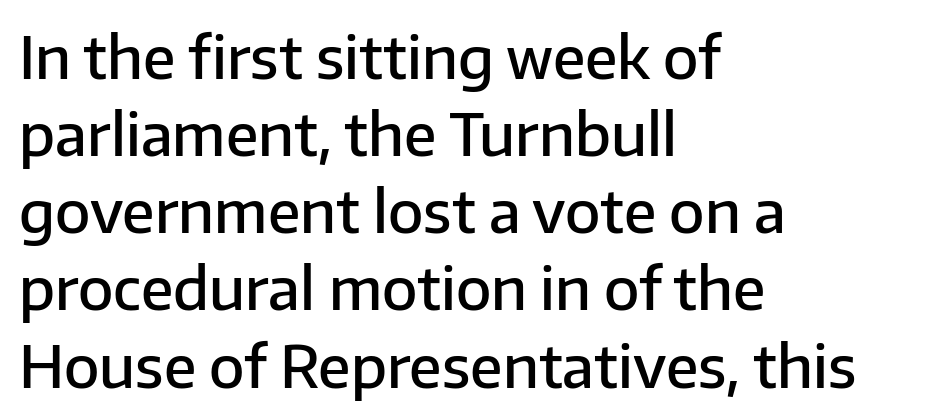
{"serif": "no", "italic": "no", "bold": "semi", "weight": "semibold", "width": "normal", "stroke_contrast": "low", "x_height": "medium", "monospaced": "no", "underline": "no", "align": "left", "line_spacing": "normal", "line_spacing_ratio": 1.33, "letter_spacing": "normal", "letter_spacing_em": 0.0, "glyph_px": 58}
